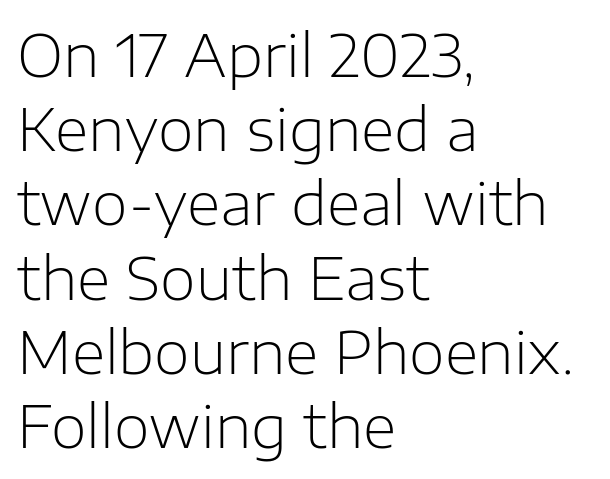
Classification — sans serif. The glyphs are unaccompanied by any horizontal stroke below them. Style check: upright. Weight: not bold — regular or lighter. Nobody touched the tracking dial on this one.
